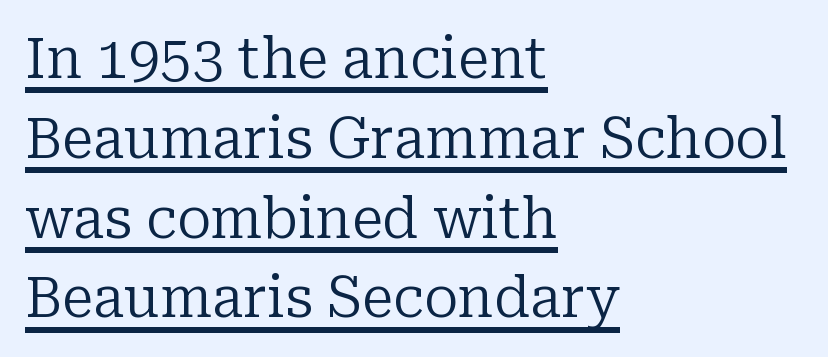
{"serif": "yes", "italic": "no", "bold": "no", "weight": "regular", "width": "normal", "stroke_contrast": "low", "x_height": "medium", "monospaced": "no", "underline": "yes", "align": "left", "line_spacing": "normal", "line_spacing_ratio": 1.4, "letter_spacing": "normal", "letter_spacing_em": 0.0, "glyph_px": 57}
